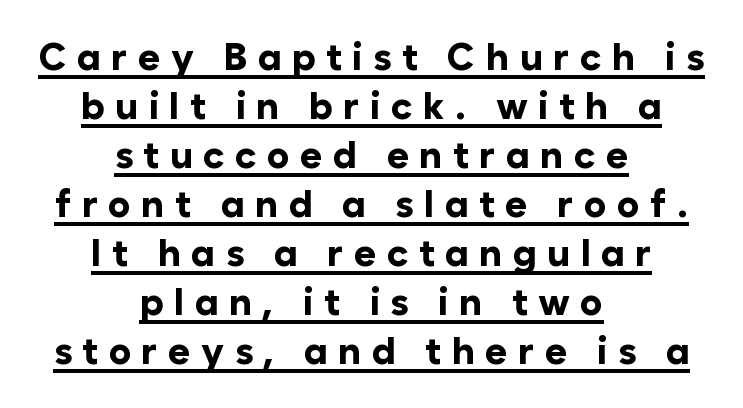
The image shows 38 px bold sans-serif type, upright; set centered, normal line spacing (1.29x), unusually wide letter spacing (+0.27 em), underlined; low stroke contrast and a medium x-height.
